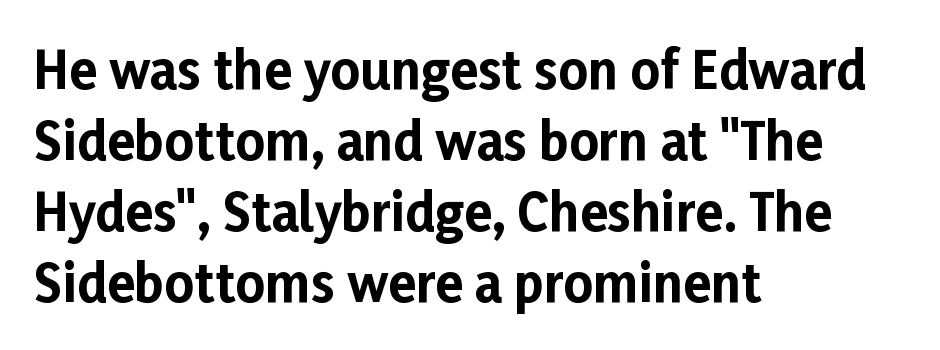
Q: Is the text bold? A: Yes.
Q: Is the text italic (slanted)? A: No, it is upright.
Q: Is the typeface a serif or a sans-serif typeface? A: Sans-serif.
Q: Is the text underlined? A: No.
Q: How is the paragraph aligned? A: Left-aligned.
Q: Is the spacing between letters normal or unusually wide? A: Normal.
Q: Is the spacing between lines tight, normal or loose? A: Normal.
Q: Width (condensed, normal, or wide)? A: Normal.
Q: Stroke contrast? A: Low.
Q: x-height? A: Medium.
Q: Monospaced? A: No.
